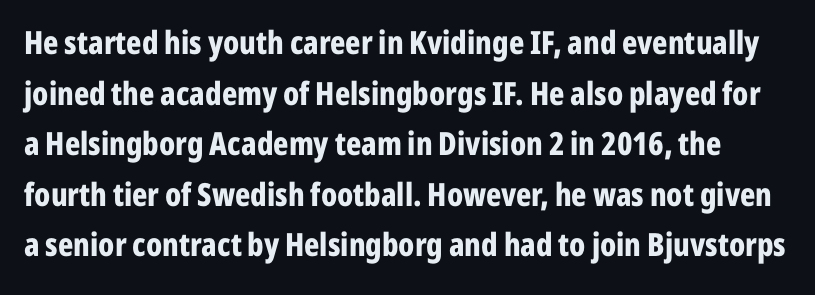
Normally led — the rows are evenly, conventionally spaced. Caption: standard tracking, unaltered. The font is running at its bold setting. Nope, no serifs anywhere on these letters. Each letter keeps its own natural width here, so spacing adapts to shape. Underline: absent.
